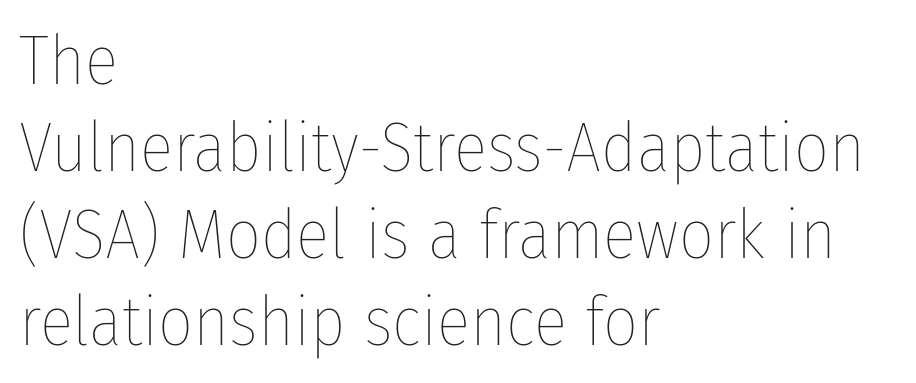
Each line starts at the same left margin while the right side varies. Nothing unusual about the tracking: characters are spaced as the font intends. Looks like regular typesetting: each glyph gets only the width it needs. The typography opts for an upright posture over an oblique one.
